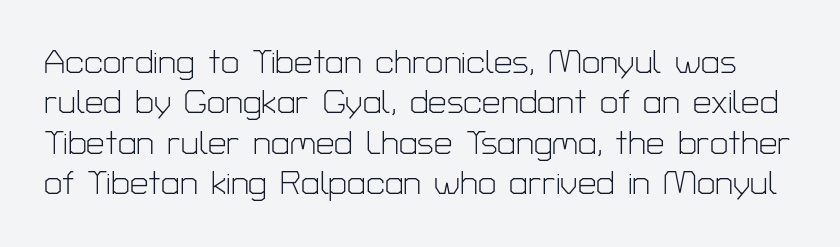
The letters look calm and open, with moderate or lighter stems. Think of a printed novel: that variable character pitch is what you see here. Tall strokes in this sample are plumb rather than angled. Typographically, this falls in the sans-serif category. Observe the ordinary spacing: letters are neighbours, not strangers. Plain, unruled lines of type.
